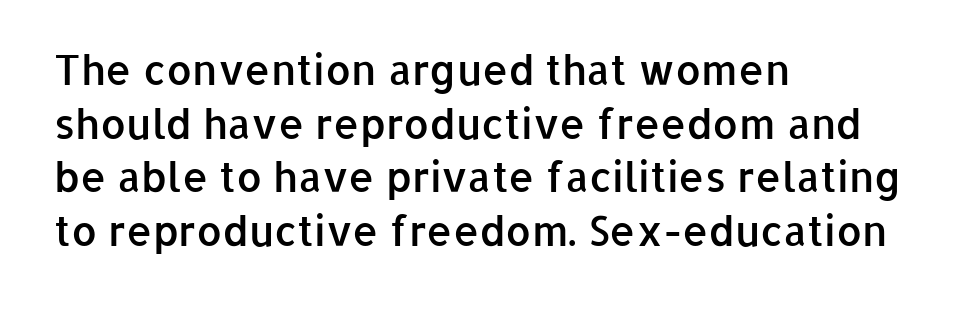
The lines in this sample share a left origin and differ only in where they stop. Spacing verdict: proportional, widths tailored to each character. On the weight axis this lands at semibold, roughly 600. The area under the type is left untouched. The type is set solid horizontally, with unmodified tracking. Ascenders rise straight up at ninety degrees.
